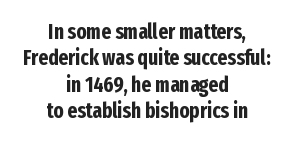
Nobody touched the tracking dial on this one. Beneath every word, the page is bare. If you measured baseline to baseline, you'd find a middling distance. This rendering uses center alignment, leaving both contours irregular but symmetric.
